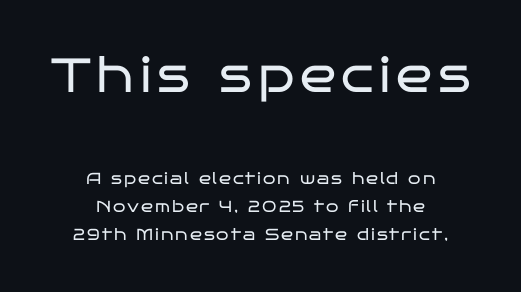
Q: Is the text bold? A: No.
Q: Is the text italic (slanted)? A: No, it is upright.
Q: Is the typeface a serif or a sans-serif typeface? A: Sans-serif.
Q: Is the text underlined? A: No.
Q: How is the paragraph aligned? A: Centered.
Q: Which block of text is set in a larger size, the first (top) or the second (bottom)? A: The first (top) one.
Q: Width (condensed, normal, or wide)? A: Wide.
Q: Stroke contrast? A: Low.
Q: x-height? A: Large.
Q: Monospaced? A: No.
